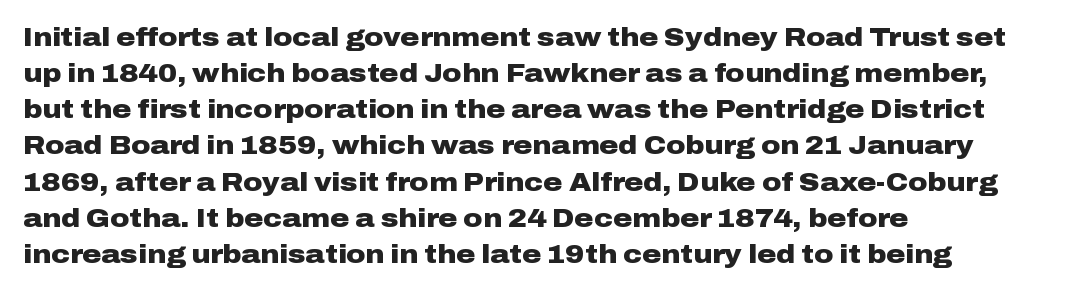
The image shows 26 px bold type, upright; set left-aligned, normal line spacing (1.39x), normal letter spacing, not underlined.
